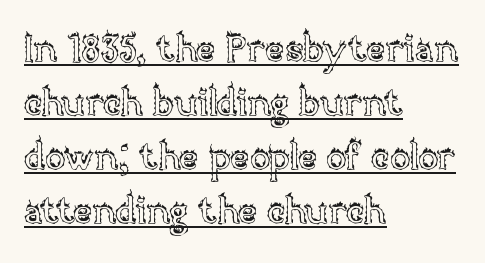
{"italic": "no", "width": "normal", "x_height": "large", "monospaced": "no", "underline": "yes", "align": "left", "line_spacing": "normal", "line_spacing_ratio": 1.46, "letter_spacing": "normal", "letter_spacing_em": 0.0, "glyph_px": 37}
